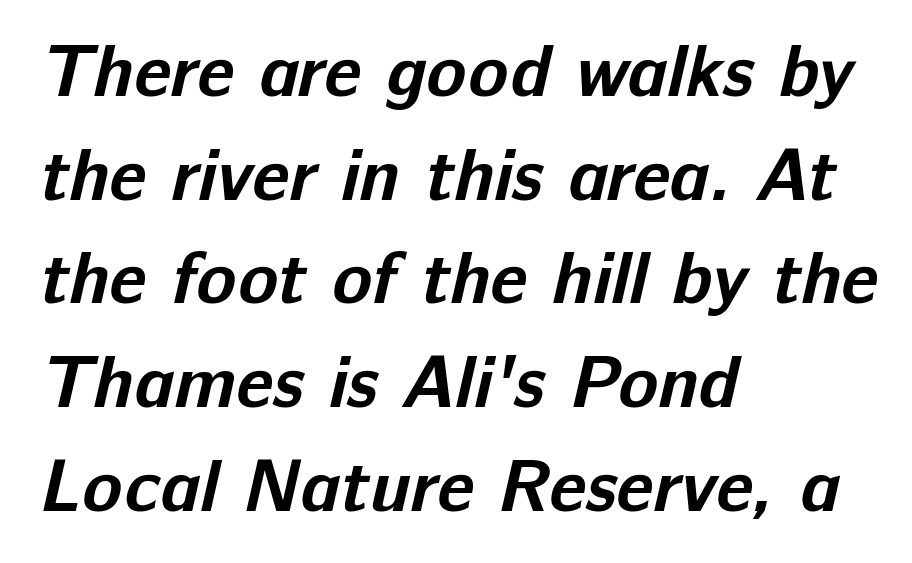
Q: Is the text bold? A: Yes.
Q: Is the typeface a serif or a sans-serif typeface? A: Sans-serif.
Q: Is the text underlined? A: No.
Q: How is the paragraph aligned? A: Left-aligned.
Q: Is the spacing between letters normal or unusually wide? A: Normal.
Q: Is the spacing between lines tight, normal or loose? A: Normal.
Q: Width (condensed, normal, or wide)? A: Normal.
Q: Stroke contrast? A: Low.
Q: x-height? A: Medium.
Q: Monospaced? A: No.
